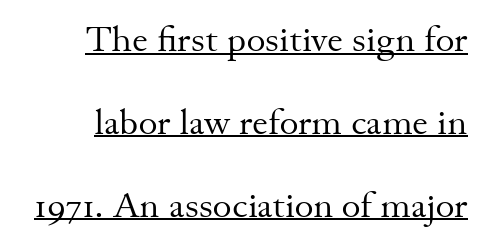
The passage shown is not bold in any degree. This rendering leaves character spacing at its baseline value. Notice how the stems are strictly vertical — no italics here. Baseline-to-baseline distance is far greater than the letter height. Is this a fixed-width face? No — the glyphs have proportional, varying widths.
